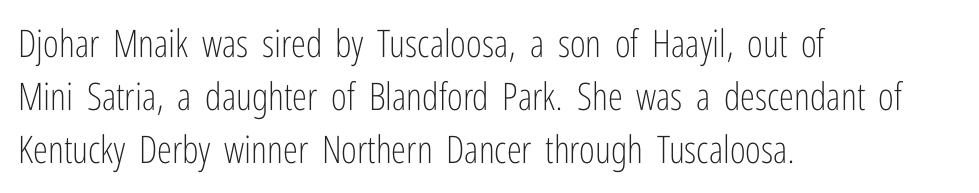
The image shows 38 px light, condensed sans-serif type, upright; set left-aligned, normal line spacing (1.39x), normal letter spacing, not underlined; low stroke contrast and a medium x-height.
